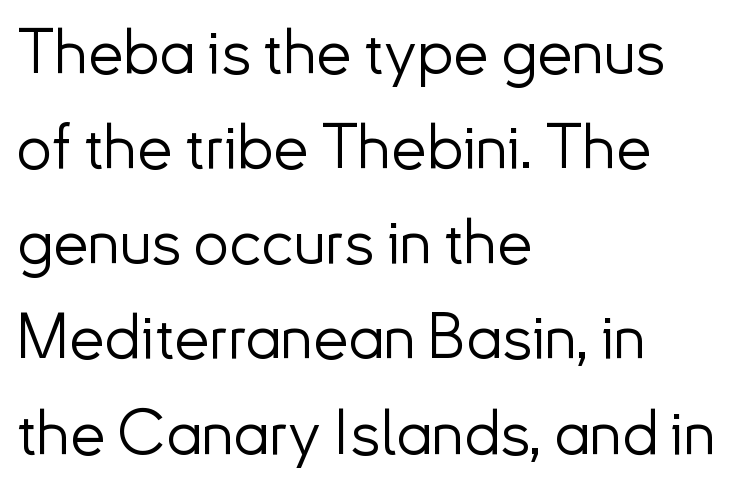
The rows are spaced the way most documents space them. The foot of each line stays bare and open. Nothing sits at the stroke ends, so this counts as sans-serif. Posture: vertical. Words appear dense and cohesive because spacing is normal.
